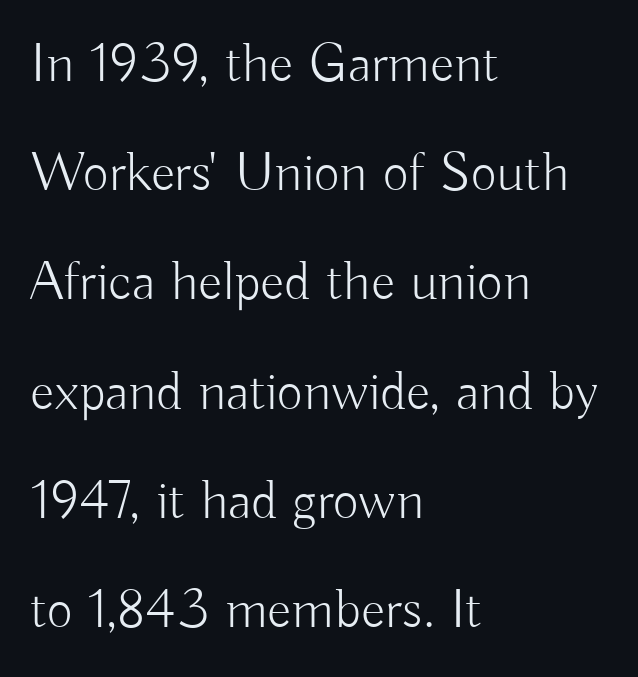
The image shows 56 px light sans-serif type, upright; set left-aligned, loose line spacing (1.95x), normal letter spacing, not underlined; low stroke contrast and a small x-height.
